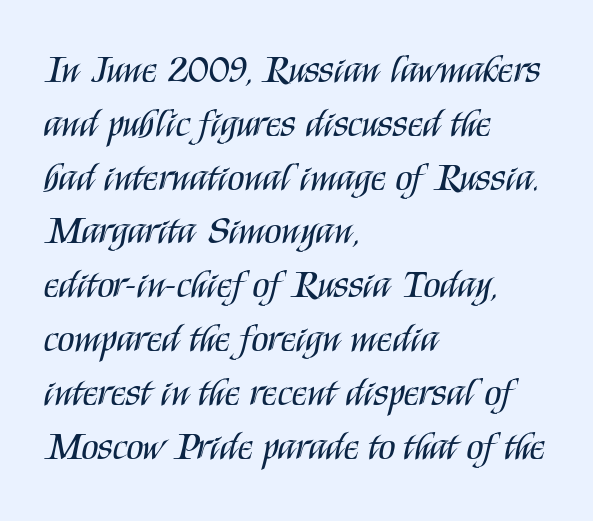
Q: Is the text bold? A: No.
Q: Is the text italic (slanted)? A: Yes.
Q: Is the typeface a serif or a sans-serif typeface? A: Sans-serif.
Q: Is the text underlined? A: No.
Q: How is the paragraph aligned? A: Left-aligned.
Q: Is the spacing between letters normal or unusually wide? A: Normal.
Q: Is the spacing between lines tight, normal or loose? A: Normal.
Q: Width (condensed, normal, or wide)? A: Condensed.
Q: Stroke contrast? A: Medium.
Q: x-height? A: Large.
Q: Monospaced? A: No.
